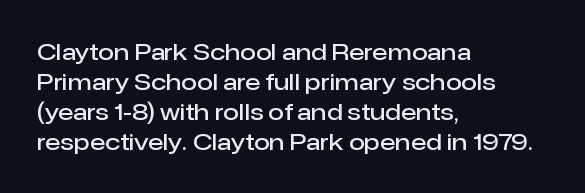
Letter spacing: default. Unlike italic type, these characters show no tilt at all. Look at the stroke-to-counter ratio: somewhat heavy, a semibold. Layout note: lines flush left.
